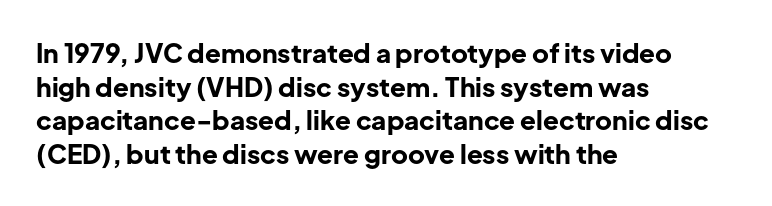
Q: Is the text bold? A: Yes.
Q: Is the text italic (slanted)? A: No, it is upright.
Q: Is the text underlined? A: No.
Q: How is the paragraph aligned? A: Left-aligned.
Q: Is the spacing between letters normal or unusually wide? A: Normal.
Q: Is the spacing between lines tight, normal or loose? A: Normal.
